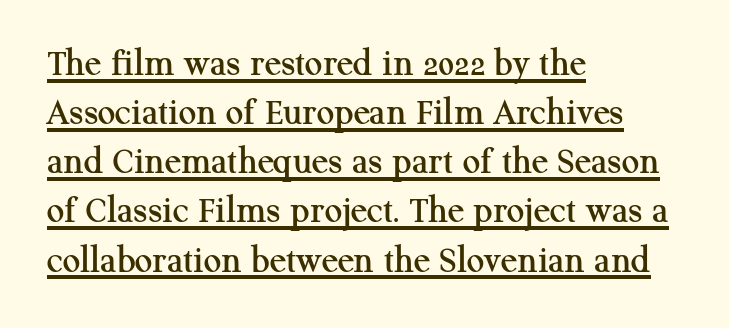
The image shows 39 px serif type, upright; set left-aligned, normal line spacing (1.26x), normal letter spacing, underlined; medium stroke contrast and a medium x-height.
